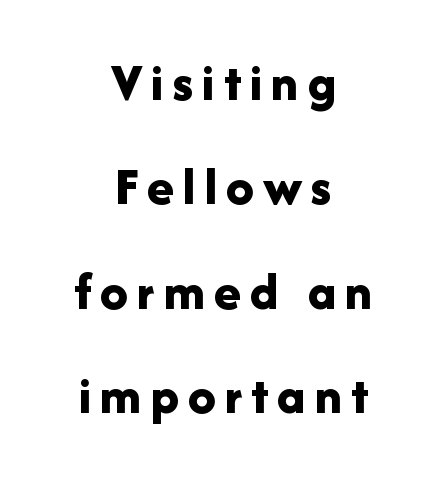
The image shows 55 px bold sans-serif type, upright; set centered, loose line spacing (1.9x), not underlined; low stroke contrast and a medium x-height.
